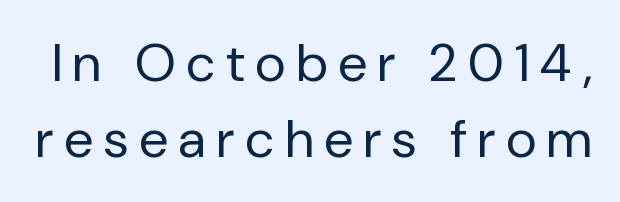
{"serif": "no", "italic": "no", "bold": "no", "weight": "regular", "width": "normal", "stroke_contrast": "low", "x_height": "medium", "monospaced": "no", "underline": "no", "line_spacing": "normal", "line_spacing_ratio": 1.43, "letter_spacing": "wide", "letter_spacing_em": 0.21, "glyph_px": 53}
